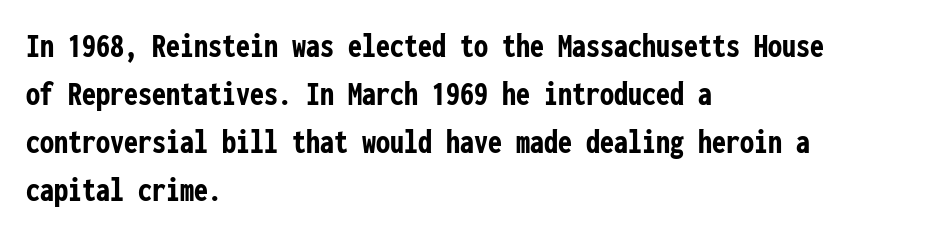
The image shows 35 px semibold, condensed sans-serif type, upright, monospaced; set left-aligned, normal line spacing (1.37x), normal letter spacing, not underlined; low stroke contrast and a medium x-height.
